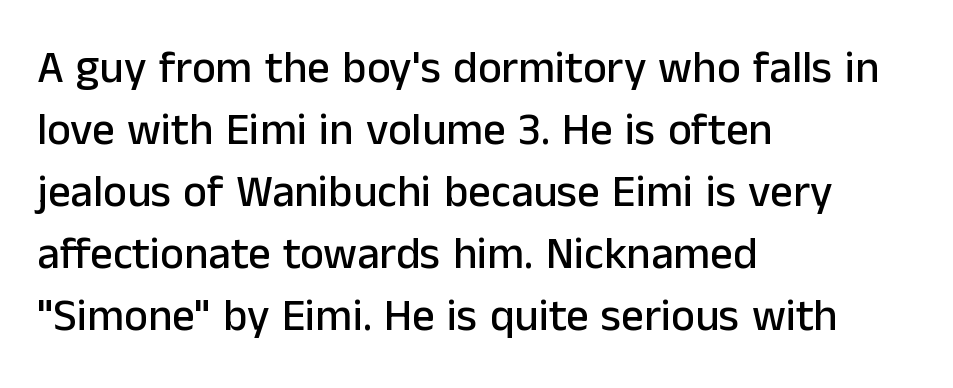
Horizontally, the lines are justified to the leading edge only. Nope, no serifs anywhere on these letters. Normally led — the rows are evenly, conventionally spaced. Is this a fixed-width face? No — the glyphs have proportional, varying widths.
